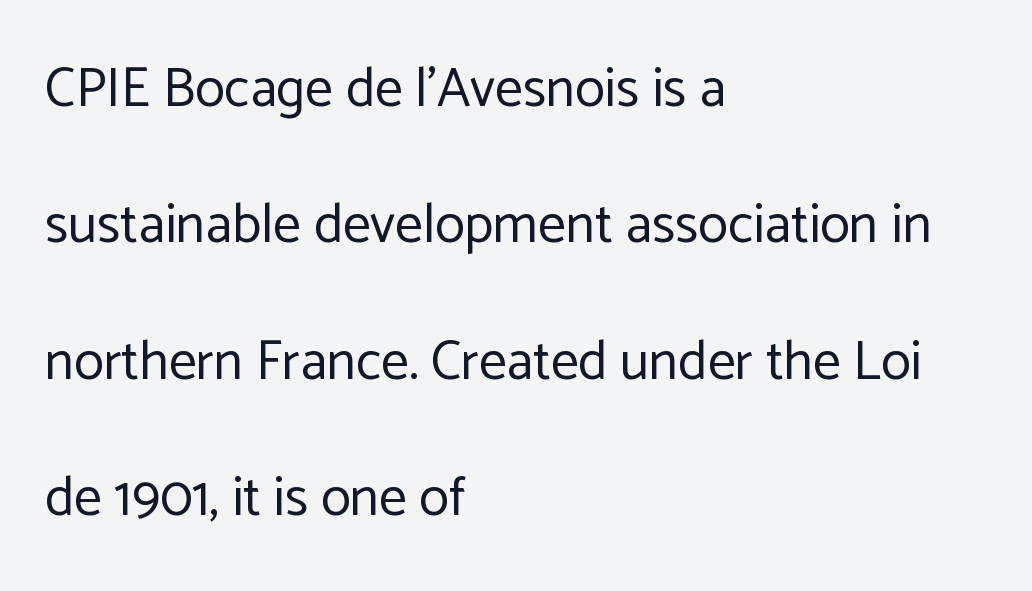
Weight: in the light-to-regular range. Grotesque or geometric, the face here clearly has no serifs. How would I describe the line gaps? Wide and relaxed. Is this a fixed-width face? No — the glyphs have proportional, varying widths.
